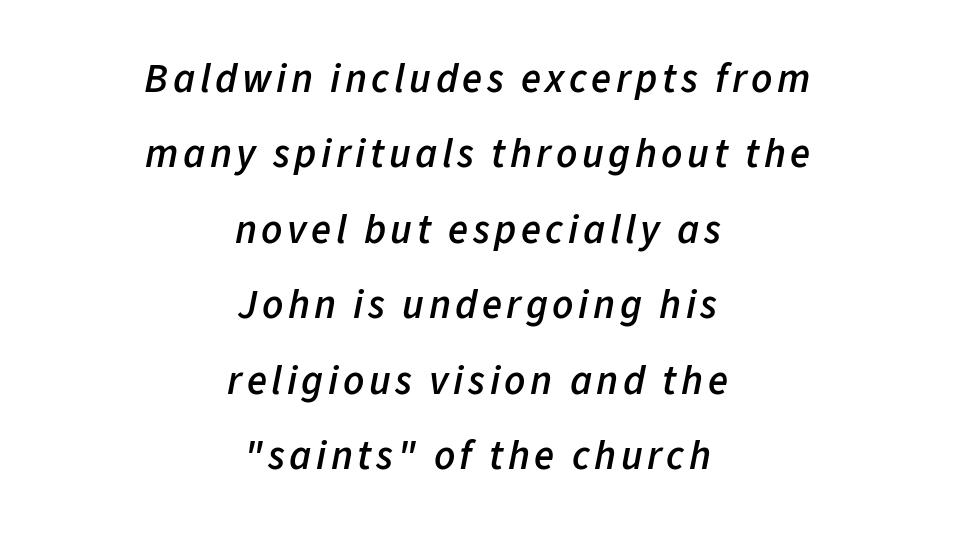
Q: Is the text bold? A: Semi-bold.
Q: Is the text italic (slanted)? A: Yes, it leans right by about 11 degrees.
Q: Is the text underlined? A: No.
Q: How is the paragraph aligned? A: Centered.
Q: Width (condensed, normal, or wide)? A: Normal.
Q: Stroke contrast? A: Low.
Q: x-height? A: Medium.
Q: Monospaced? A: No.
